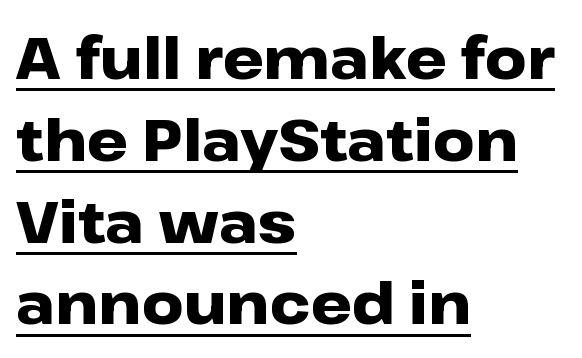
Q: Is the text bold? A: Yes.
Q: Is the text italic (slanted)? A: No, it is upright.
Q: Is the typeface a serif or a sans-serif typeface? A: Sans-serif.
Q: Is the text underlined? A: Yes.
Q: How is the paragraph aligned? A: Left-aligned.
Q: Is the spacing between letters normal or unusually wide? A: Normal.
Q: Is the spacing between lines tight, normal or loose? A: Normal.
Q: Width (condensed, normal, or wide)? A: Wide.
Q: Stroke contrast? A: Low.
Q: x-height? A: Medium.
Q: Monospaced? A: No.
